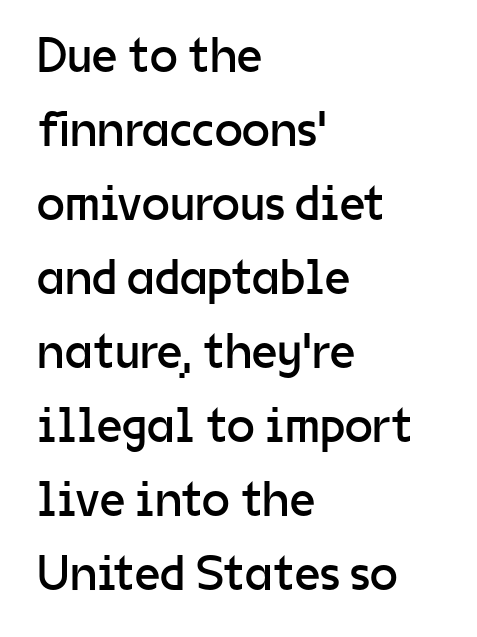
The image shows 50 px regular-weight sans-serif type, upright; set left-aligned, normal line spacing (1.48x), normal letter spacing, not underlined; low stroke contrast and a medium x-height.
